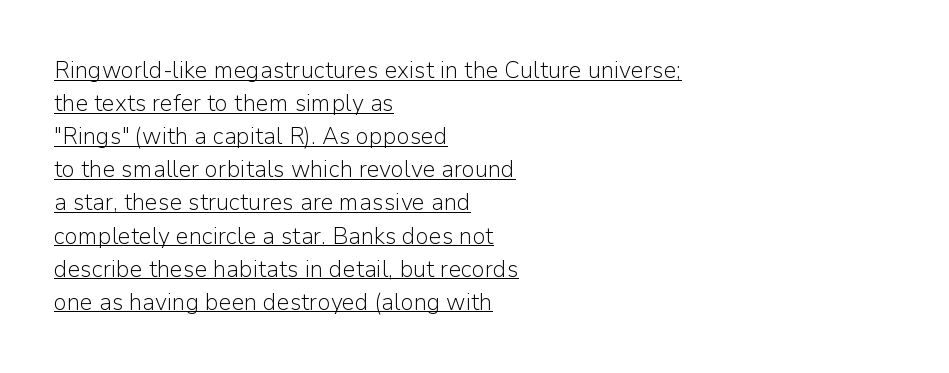
{"italic": "no", "bold": "no", "underline": "yes", "align": "left", "line_spacing": "normal", "line_spacing_ratio": 1.44, "letter_spacing": "normal", "letter_spacing_em": 0.0, "glyph_px": 23}
